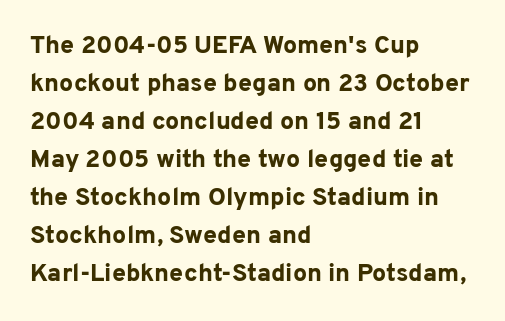
Q: Is the text bold? A: Yes.
Q: Is the text italic (slanted)? A: No, it is upright.
Q: Is the text underlined? A: No.
Q: How is the paragraph aligned? A: Left-aligned.
Q: Is the spacing between letters normal or unusually wide? A: Normal.
Q: Is the spacing between lines tight, normal or loose? A: Normal.
